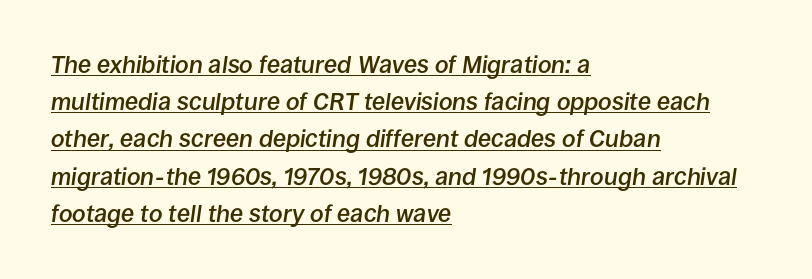
The image shows 24 px text type, italic (leaning right); set left-aligned, normal line spacing (1.55x), normal letter spacing, underlined.
